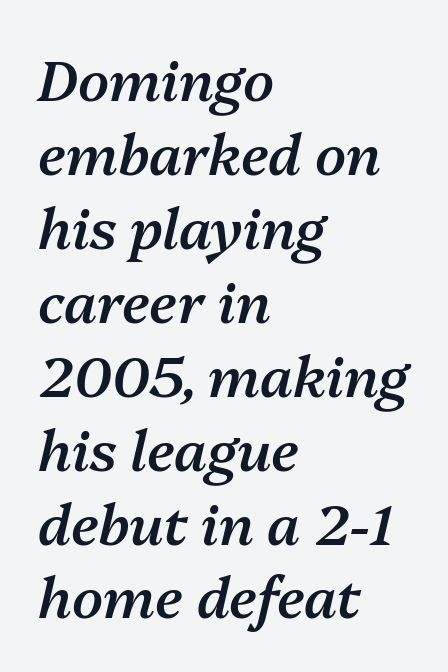
The image shows 56 px semibold type, italic (leaning right); set left-aligned, normal line spacing (1.32x), normal letter spacing, not underlined; medium stroke contrast and a medium x-height.
